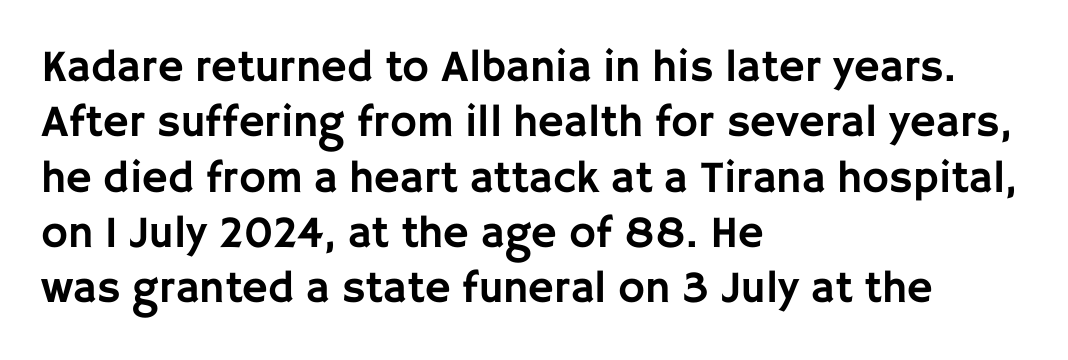
{"serif": "no", "italic": "no", "width": "normal", "stroke_contrast": "low", "x_height": "large", "monospaced": "no", "underline": "no", "align": "left", "line_spacing_ratio": 1.23, "letter_spacing": "normal", "letter_spacing_em": 0.0, "glyph_px": 45}
